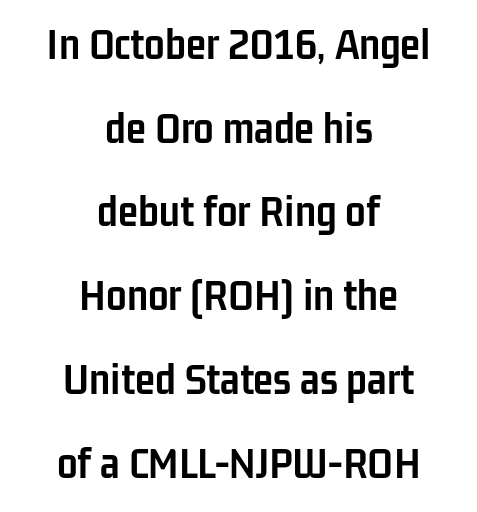
The image shows 46 px semibold, condensed sans-serif type, upright; set centered, line spacing 1.82x, normal letter spacing, not underlined; low stroke contrast and a medium x-height.
